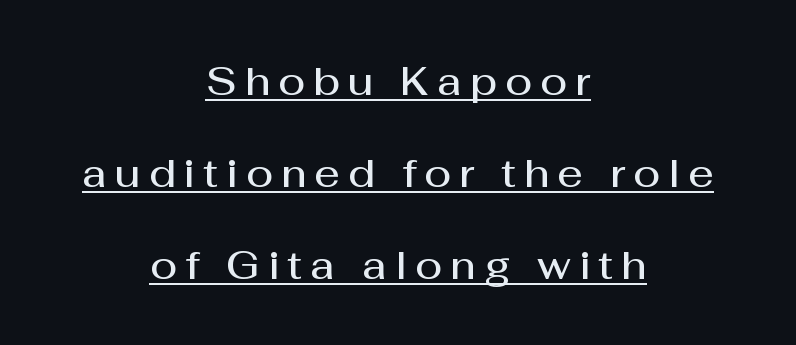
Somebody hit Ctrl+U on this one — the words are underlined. Note the varied advance widths — an 'i' is clearly narrower than an 'm'. Leading: increased. Where is the straight margin? There isn't one; the lines are centered.
